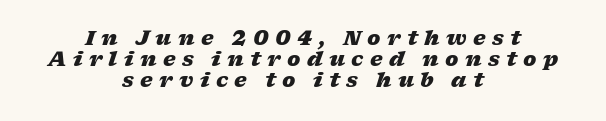
Q: Is the text bold? A: Yes.
Q: Is the text italic (slanted)? A: Yes, it leans right by about 17 degrees.
Q: Is the text underlined? A: No.
Q: How is the paragraph aligned? A: Centered.
Q: Is the spacing between letters normal or unusually wide? A: Unusually wide.
Q: Is the spacing between lines tight, normal or loose? A: Tight.
